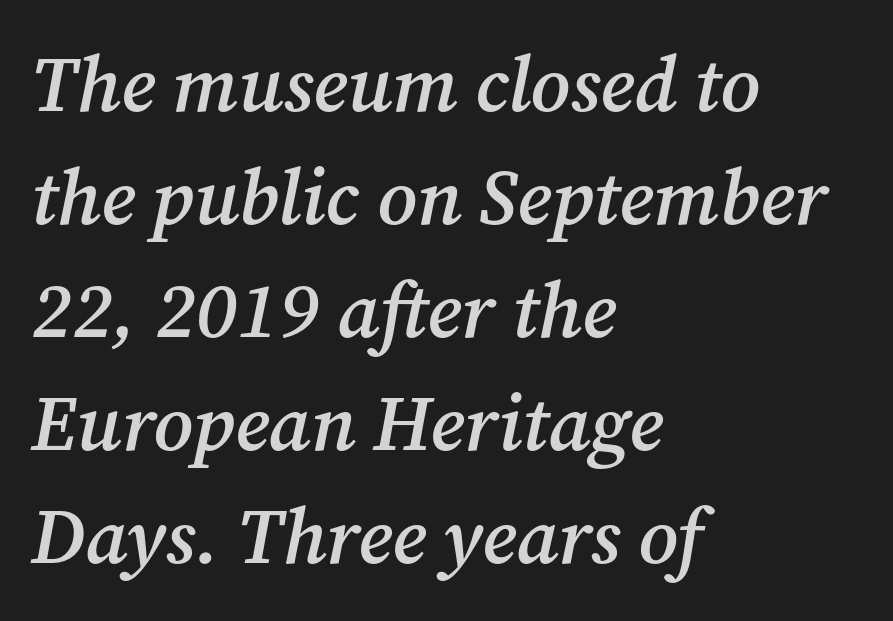
{"serif": "yes", "italic": "yes", "lean": "right", "slant_degrees": 12, "bold": "semi", "weight": "semibold", "width": "normal", "stroke_contrast": "medium", "x_height": "medium", "monospaced": "no", "underline": "no", "align": "left", "line_spacing": "normal", "line_spacing_ratio": 1.45, "letter_spacing": "normal", "letter_spacing_em": 0.0, "glyph_px": 78}
